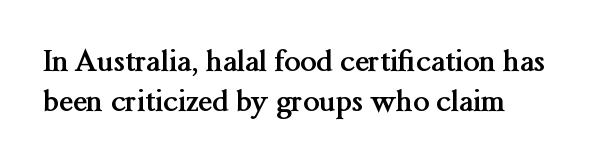
{"serif": "yes", "italic": "no", "bold": "yes", "weight": "semibold", "width": "normal", "stroke_contrast": "medium", "x_height": "medium", "monospaced": "no", "underline": "no", "line_spacing": "normal", "line_spacing_ratio": 1.39, "letter_spacing": "normal", "letter_spacing_em": 0.0, "glyph_px": 29}
